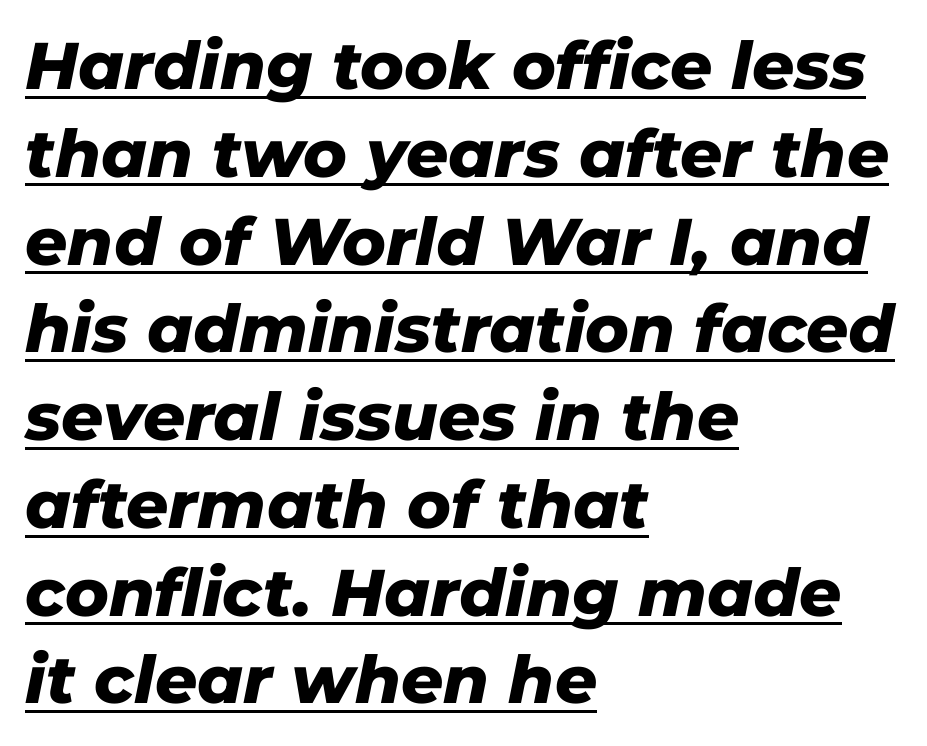
The image shows 66 px heavy type, italic (leaning right); set left-aligned, normal line spacing (1.33x), normal letter spacing, underlined; low stroke contrast and a medium x-height.
